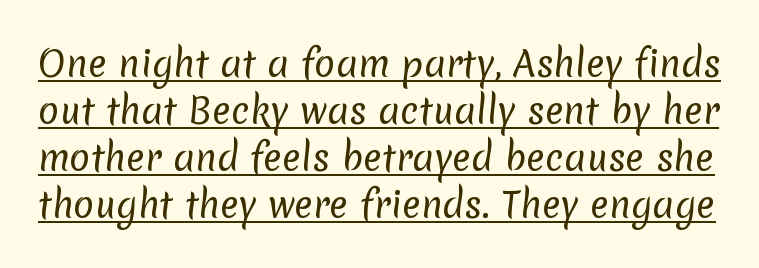
Q: Is the text bold? A: No.
Q: Is the typeface a serif or a sans-serif typeface? A: Sans-serif.
Q: Is the text underlined? A: Yes.
Q: Is the spacing between letters normal or unusually wide? A: Normal.
Q: Is the spacing between lines tight, normal or loose? A: Normal.
Q: Width (condensed, normal, or wide)? A: Normal.
Q: Stroke contrast? A: Low.
Q: x-height? A: Medium.
Q: Monospaced? A: No.
